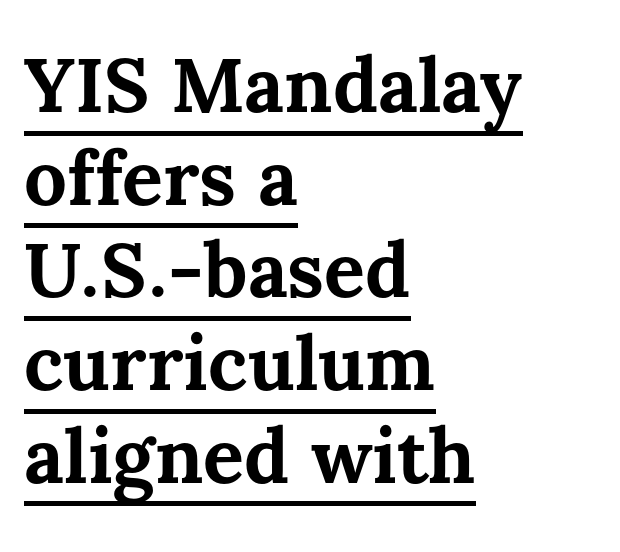
The image shows 76 px bold type, upright; set left-aligned, line spacing 1.22x, normal letter spacing, underlined; medium stroke contrast and a medium x-height.
